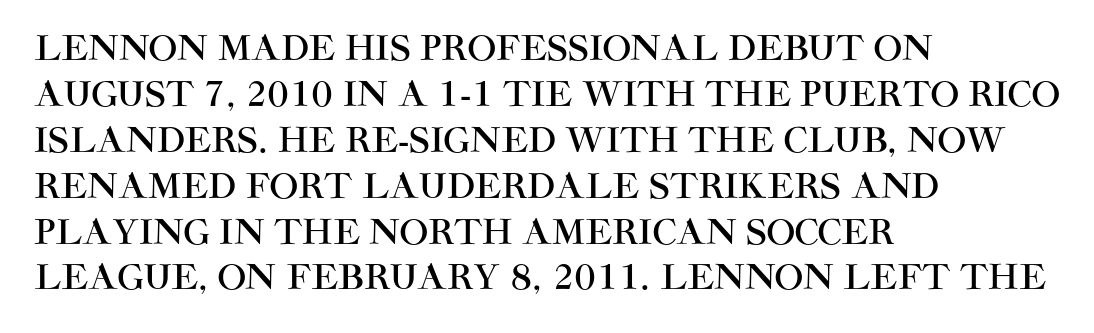
Q: Is the text italic (slanted)? A: No, it is upright.
Q: Is the typeface a serif or a sans-serif typeface? A: Sans-serif.
Q: Is the text underlined? A: No.
Q: How is the paragraph aligned? A: Left-aligned.
Q: Is the spacing between letters normal or unusually wide? A: Normal.
Q: Is the spacing between lines tight, normal or loose? A: Normal.
Q: Width (condensed, normal, or wide)? A: Normal.
Q: Stroke contrast? A: High.
Q: x-height? A: Large.
Q: Monospaced? A: No.
